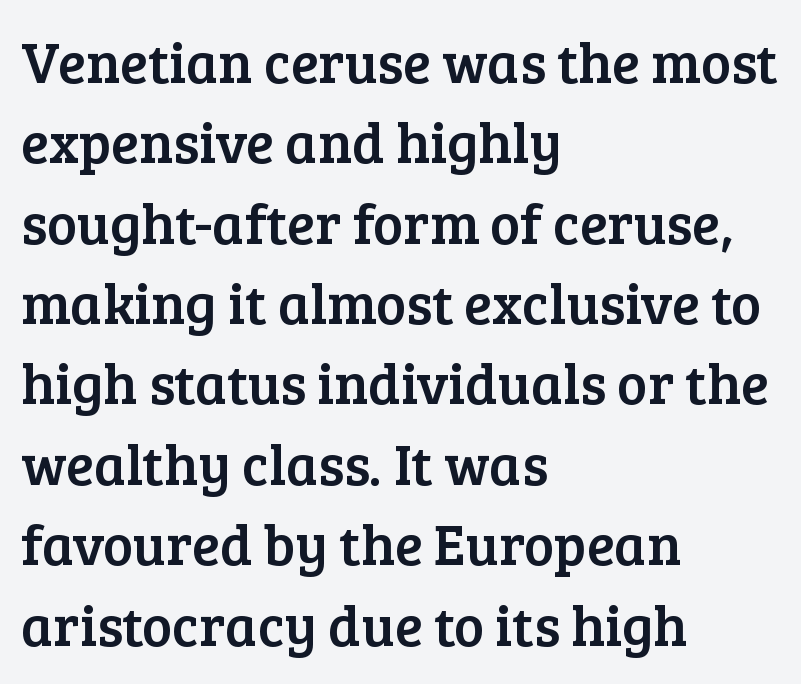
The image shows 57 px serif type, upright; set left-aligned, normal line spacing (1.41x), normal letter spacing, not underlined; low stroke contrast and a medium x-height.
